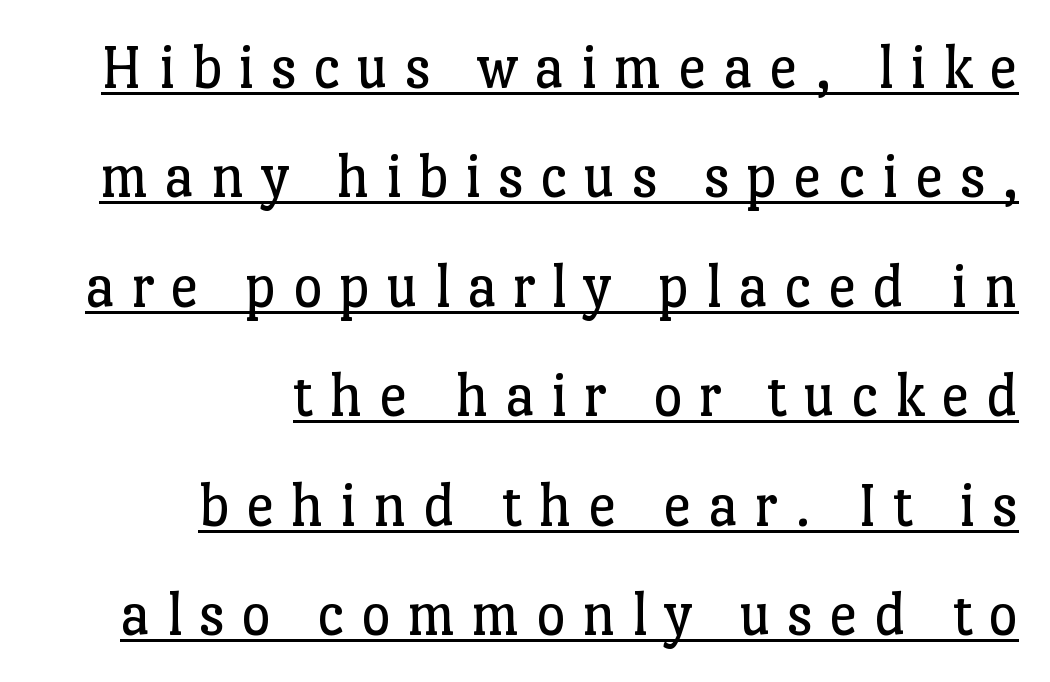
The image shows 64 px regular-weight serif type, upright; set right-aligned, line spacing 1.71x, unusually wide letter spacing (+0.25 em), underlined; low stroke contrast and a medium x-height.
